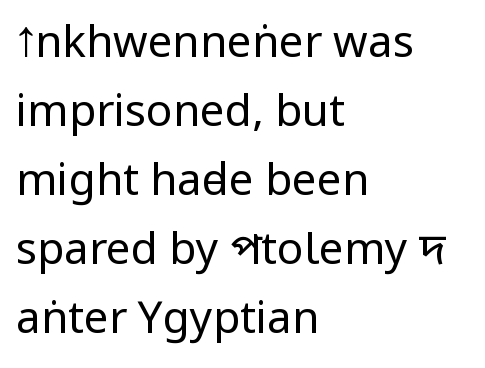
In terms of posture, this sample is upright. Are there feet on the stems? There aren't — it's a sans. The passage shown has conventional tracking throughout. Check the space under the baseline: it is left empty. The letters advance in unequal steps, a hallmark of proportional type. The leading is moderate, giving the passage an even texture.
